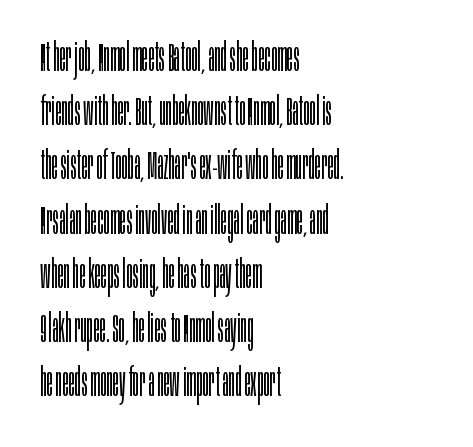
The image shows 39 px light, condensed sans-serif type, upright; set left-aligned, normal line spacing (1.39x), normal letter spacing, not underlined; low stroke contrast and a large x-height.
